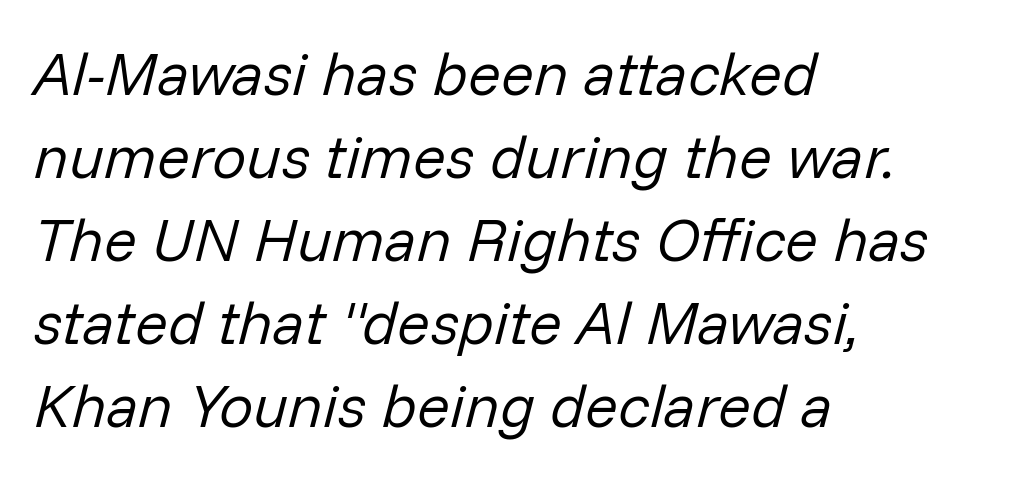
{"italic": "yes", "lean": "right", "slant_degrees": 14, "bold": "no", "weight": "regular", "width": "normal", "stroke_contrast": "low", "x_height": "medium", "monospaced": "no", "underline": "no", "align": "left", "line_spacing": "normal", "line_spacing_ratio": 1.36, "letter_spacing": "normal", "letter_spacing_em": 0.0, "glyph_px": 61}
